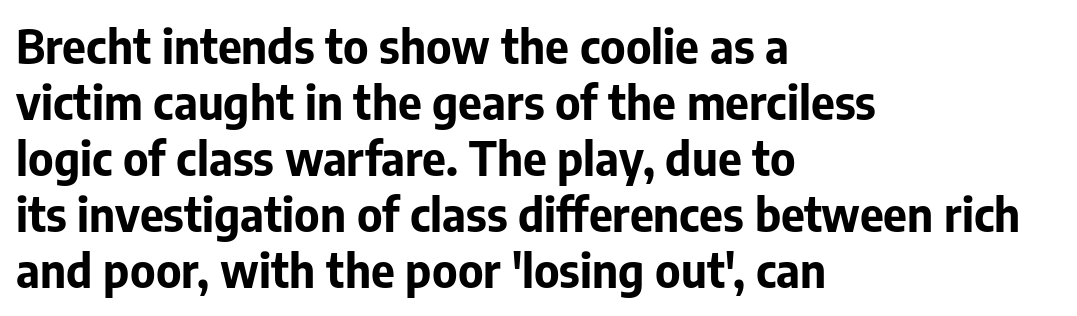
The image shows 46 px bold sans-serif type, upright; set left-aligned, line spacing 1.22x, normal letter spacing, not underlined; low stroke contrast and a medium x-height.
